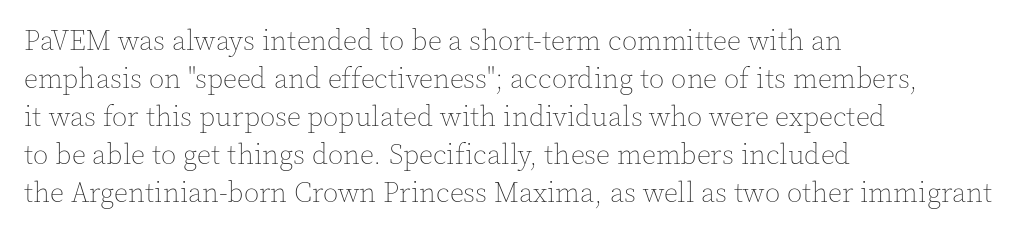
{"italic": "no", "bold": "no", "weight": "thin", "width": "normal", "x_height": "medium", "monospaced": "no", "underline": "no", "align": "left", "line_spacing": "normal", "line_spacing_ratio": 1.36, "letter_spacing": "normal", "letter_spacing_em": 0.0, "glyph_px": 28}
